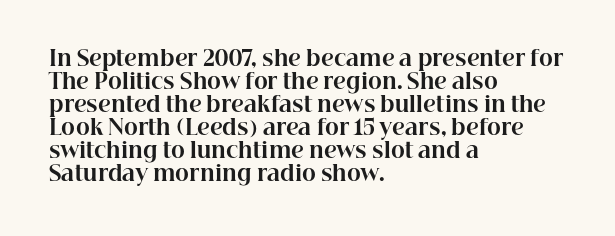
Nothing unusual about the tracking: characters are spaced as the font intends. The foot of each line stays bare and open. The block of text is dense from top to bottom, with scant space between rows. Students, this is bold: see how much ink each stroke carries. Characters remain perfectly vertical along every line. Notice how the passage keeps a crisp vertical edge on the left only.
